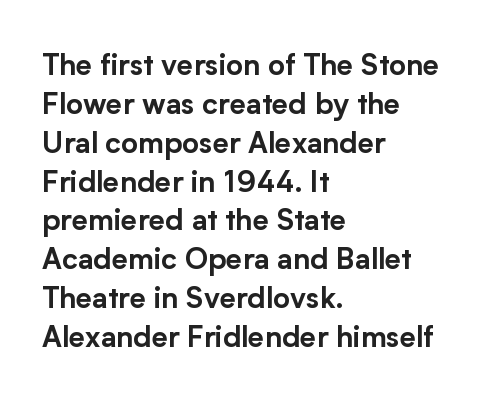
The image shows 29 px sans-serif type, upright; set left-aligned, normal line spacing (1.34x), normal letter spacing, not underlined; low stroke contrast and a medium x-height.
